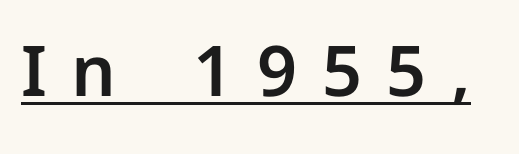
{"serif": "no", "italic": "no", "width": "normal", "stroke_contrast": "low", "x_height": "medium", "monospaced": "no", "underline": "yes", "letter_spacing": "wide", "letter_spacing_em": 0.35, "glyph_px": 70}
